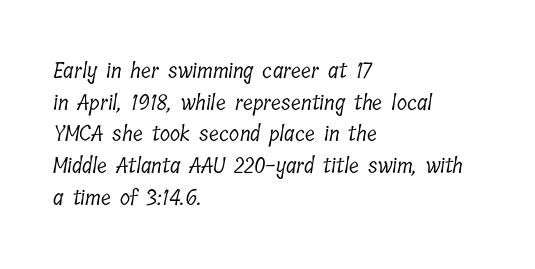
Is the stroke heavy? The answer is a plain regular-or-lighter. A bare baseline throughout the passage. The rows are spaced the way most documents space them. Leftover space on each line is placed entirely after the last word.
